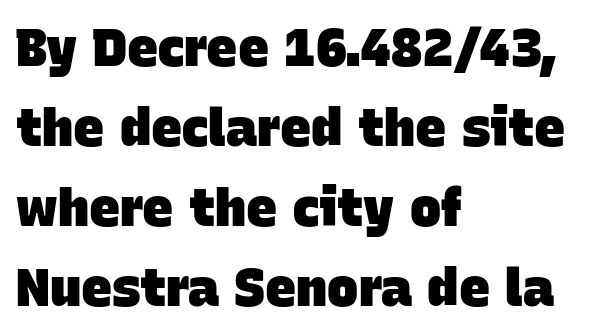
{"serif": "no", "bold": "yes", "weight": "heavy", "width": "normal", "stroke_contrast": "low", "x_height": "large", "monospaced": "no", "underline": "no", "align": "left", "line_spacing": "normal", "line_spacing_ratio": 1.54, "letter_spacing": "normal", "letter_spacing_em": 0.0, "glyph_px": 52}
